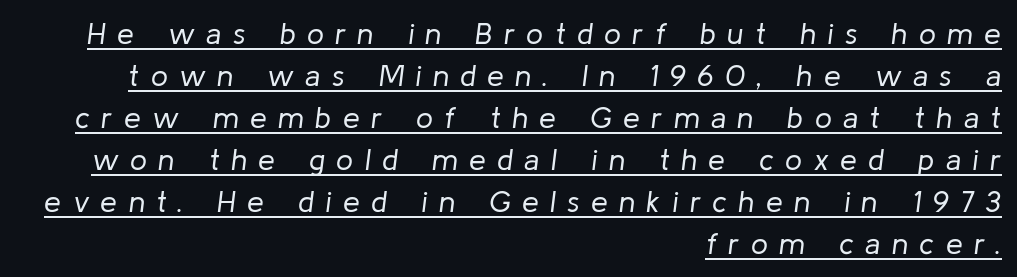
Q: Is the text bold? A: No.
Q: Is the text italic (slanted)? A: Yes, it leans right by about 8 degrees.
Q: Is the text underlined? A: Yes.
Q: How is the paragraph aligned? A: Right-aligned.
Q: Is the spacing between letters normal or unusually wide? A: Unusually wide.
Q: Is the spacing between lines tight, normal or loose? A: Normal.
Q: Width (condensed, normal, or wide)? A: Normal.
Q: Stroke contrast? A: Low.
Q: x-height? A: Medium.
Q: Monospaced? A: No.
